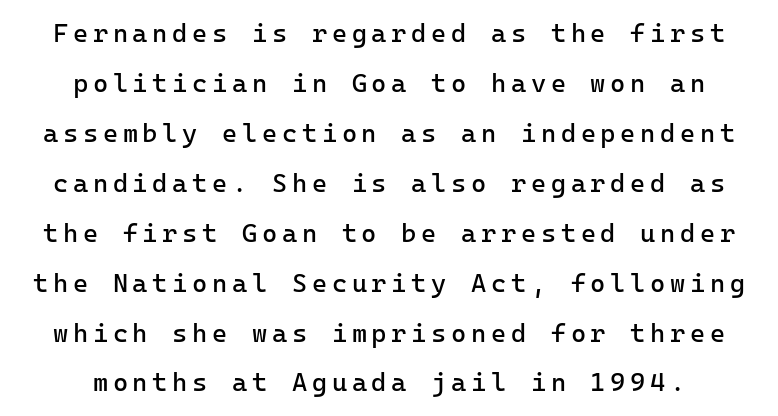
Words float on clear page, feet unadorned. Nothing heavy about these letters — not bold at all. A great deal of white space separates one row of letters from the next. The lettering stays uniformly vertical, giving the passage a roman look.
